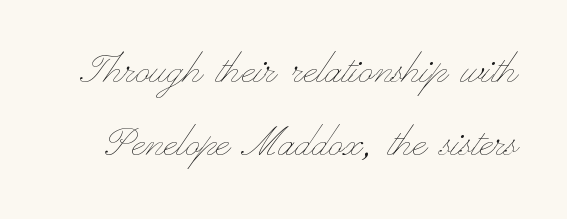
Does extra space separate the letters? No, they use regular spacing. Beneath every word, the page is bare. Line spacing here is normal. Spacing verdict: proportional, widths tailored to each character.
